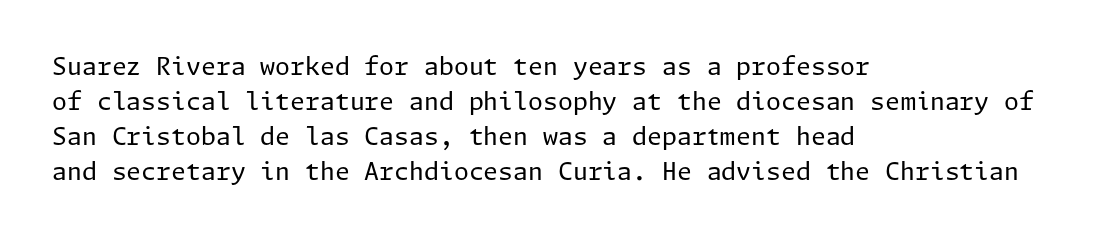
The image shows 24 px text type, upright; set left-aligned, normal line spacing (1.46x), normal letter spacing, not underlined.
